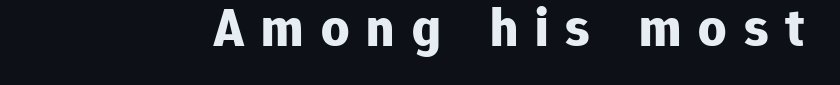
{"serif": "no", "italic": "no", "bold": "yes", "weight": "bold", "width": "normal", "stroke_contrast": "low", "x_height": "medium", "monospaced": "no", "underline": "no", "letter_spacing": "wide", "letter_spacing_em": 0.31, "glyph_px": 55}
